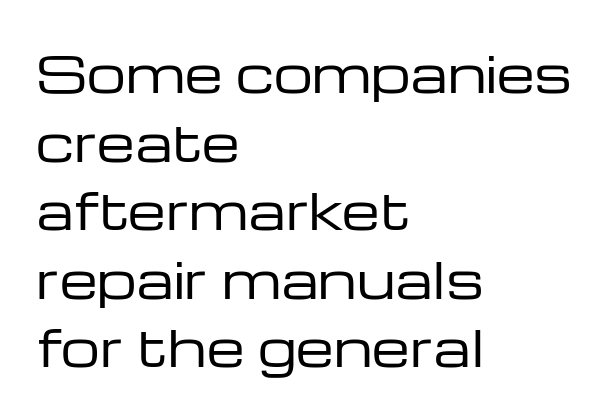
Line beginnings align vertically; line endings do not. Font category for this specimen: sans-serif. Is the type heavy? It reads as light-to-regular instead. The space beneath each line is pristine and unruled. Every stem runs plumb, perpendicular to the baseline.
